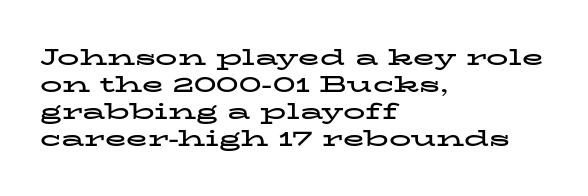
The image shows 22 px bold type, upright; set left-aligned, line spacing 1.22x, normal letter spacing, not underlined.
